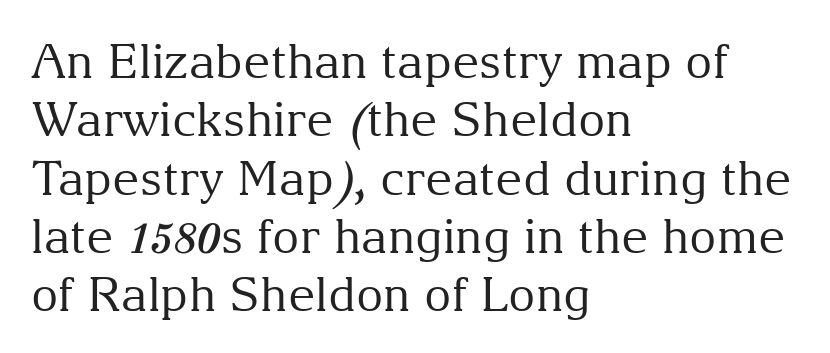
{"serif": "yes", "italic": "no", "bold": "no", "weight": "regular", "width": "normal", "stroke_contrast": "medium", "x_height": "medium", "monospaced": "no", "underline": "no", "align": "left", "line_spacing_ratio": 1.24, "letter_spacing": "normal", "letter_spacing_em": 0.0, "glyph_px": 47}
